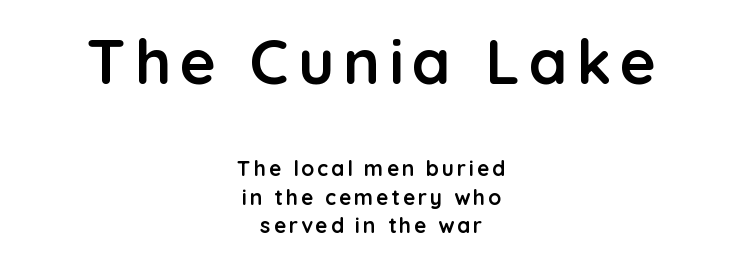
Q: Is the text bold? A: Yes.
Q: Is the text italic (slanted)? A: No, it is upright.
Q: Is the typeface a serif or a sans-serif typeface? A: Sans-serif.
Q: Is the text underlined? A: No.
Q: How is the paragraph aligned? A: Centered.
Q: Is the spacing between lines tight, normal or loose? A: Normal.
Q: Which block of text is set in a larger size, the first (top) or the second (bottom)? A: The first (top) one.
Q: Width (condensed, normal, or wide)? A: Normal.
Q: Stroke contrast? A: Low.
Q: x-height? A: Medium.
Q: Monospaced? A: No.
